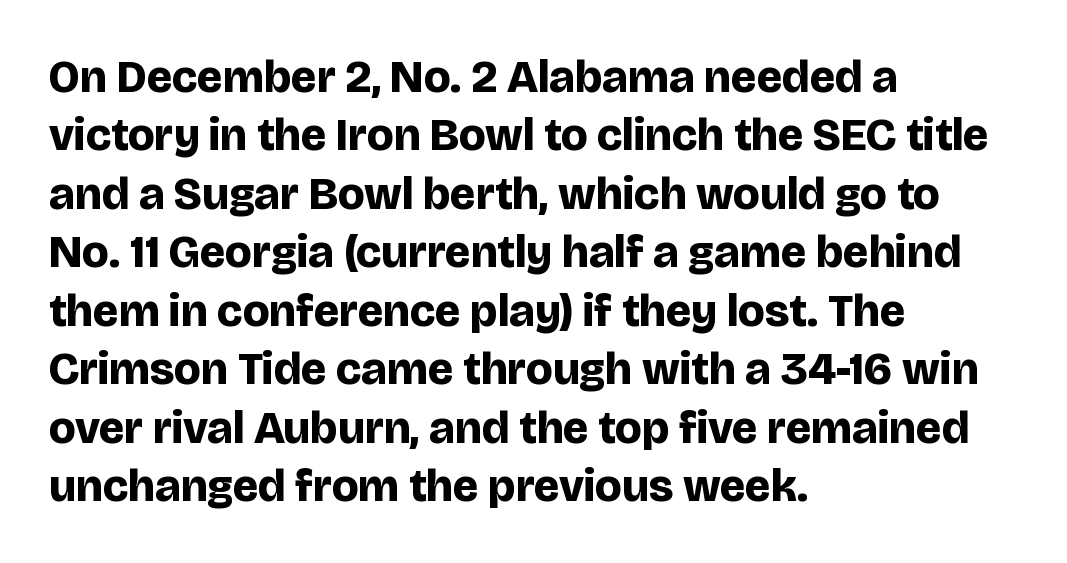
The zone under the glyphs is completely vacant. Nobody touched the tracking dial on this one. The space between consecutive lines is moderate. Line starts are locked; line ends wander.
